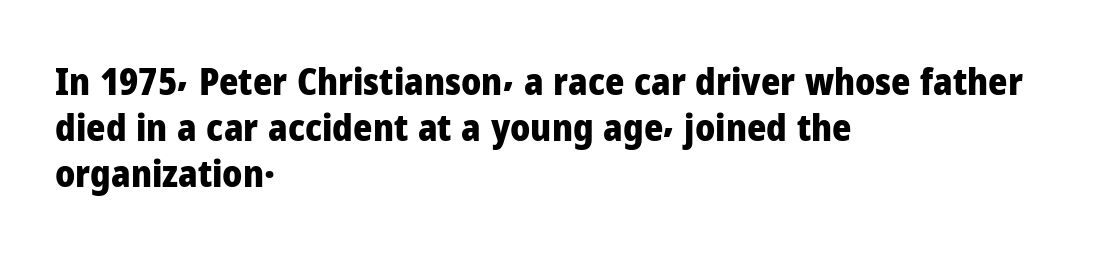
The image shows 37 px heavy sans-serif type, upright; set left-aligned, normal line spacing (1.25x), normal letter spacing, not underlined; low stroke contrast and a medium x-height.
